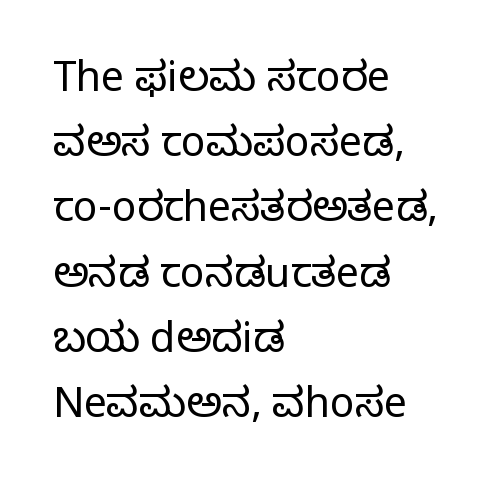
The image shows 41 px regular-weight serif type, upright; set left-aligned, normal line spacing (1.59x), normal letter spacing, not underlined; low stroke contrast and a large x-height.
